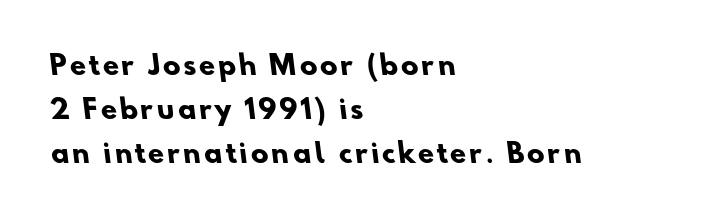
Q: Is the text bold? A: Yes.
Q: Is the text underlined? A: No.
Q: How is the paragraph aligned? A: Left-aligned.
Q: Is the spacing between lines tight, normal or loose? A: Normal.
